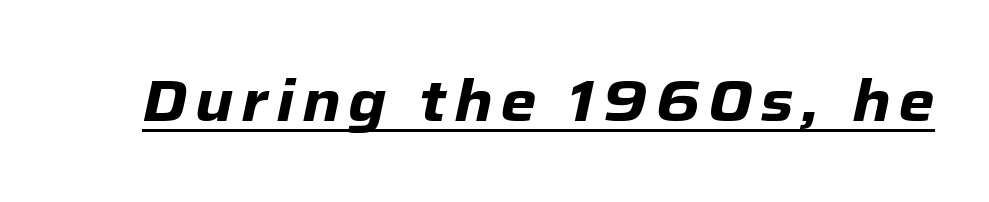
{"italic": "yes", "lean": "right", "slant_degrees": 12, "bold": "yes", "weight": "heavy", "width": "normal", "stroke_contrast": "low", "x_height": "medium", "monospaced": "no", "underline": "yes", "glyph_px": 58}
